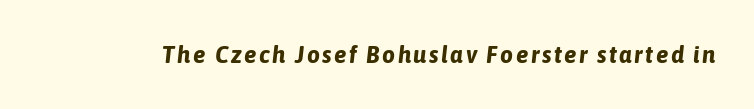
The image shows 25 px bold type, italic (leaning right); set not underlined.
